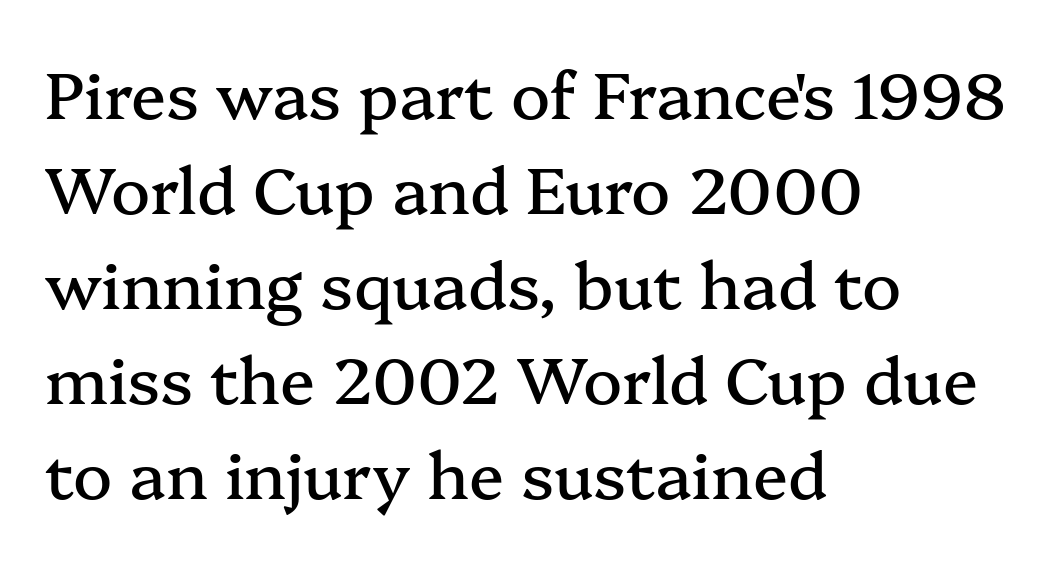
{"serif": "yes", "italic": "no", "width": "normal", "stroke_contrast": "medium", "x_height": "medium", "monospaced": "no", "underline": "no", "align": "left", "line_spacing": "normal", "line_spacing_ratio": 1.46, "letter_spacing": "normal", "letter_spacing_em": 0.0, "glyph_px": 65}
